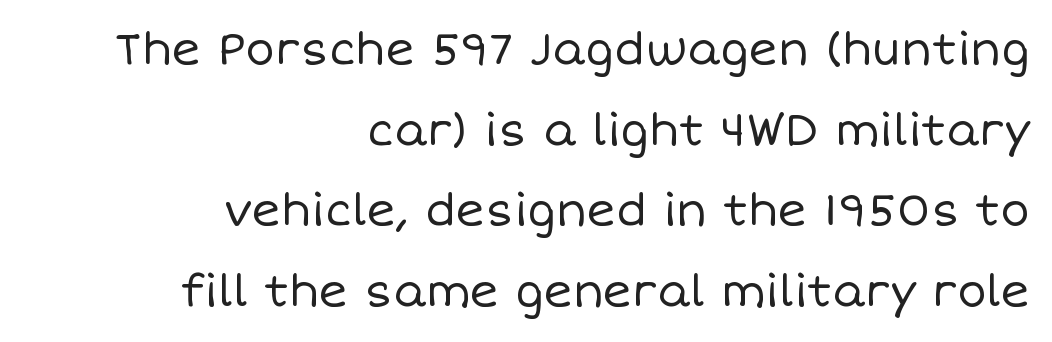
The image shows 44 px regular-weight type, upright; set right-aligned, line spacing 1.83x, normal letter spacing, not underlined; low stroke contrast and a large x-height.
